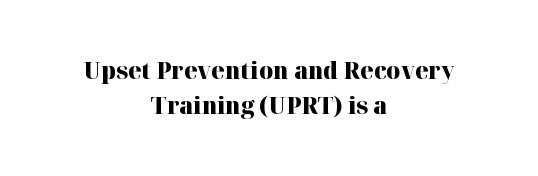
The image shows 24 px bold type, upright; set centered, normal line spacing (1.47x), normal letter spacing, not underlined.
